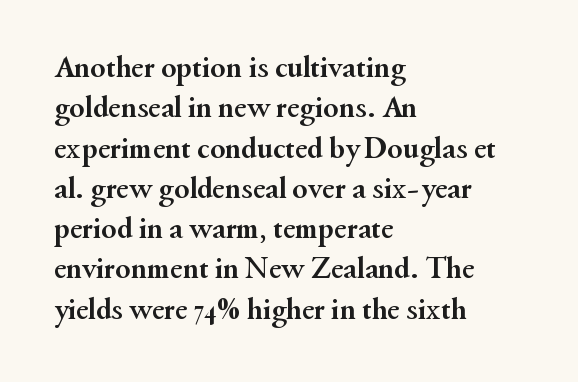
Normally led — the rows are evenly, conventionally spaced. The specimen omits any rule beneath the text block's lines. Proportional: the letters do not fall into vertical columns. Each letter's strokes conclude with small projecting serifs. Words appear dense and cohesive because spacing is normal.
